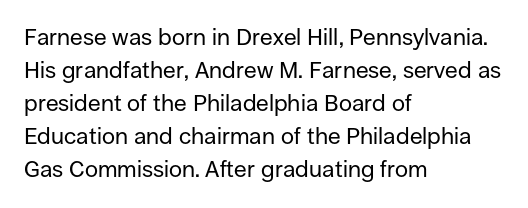
Does extra space separate the letters? No, they use regular spacing. The rendering anchors every line to the left-hand side. The axis of the letterforms is exactly vertical. These lines sit exactly where default settings would place them. Ink coverage per letter is moderate at most. Bare-footed words on every line.
